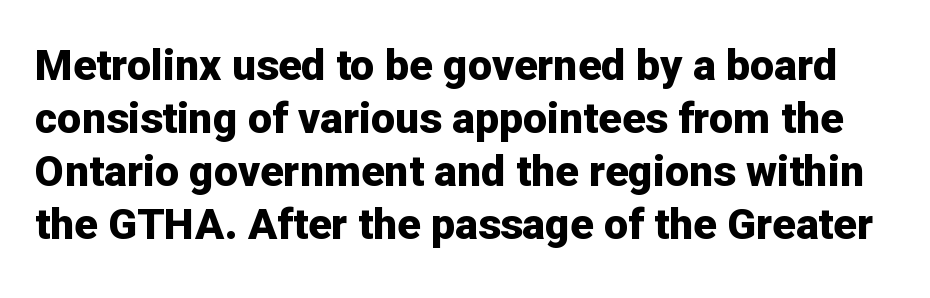
{"serif": "no", "italic": "no", "bold": "yes", "weight": "bold", "width": "normal", "stroke_contrast": "low", "x_height": "medium", "monospaced": "no", "underline": "no", "line_spacing_ratio": 1.23, "letter_spacing": "normal", "letter_spacing_em": 0.0, "glyph_px": 43}
